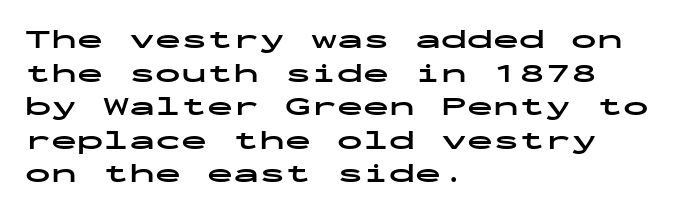
Q: Is the text bold? A: Yes.
Q: Is the text italic (slanted)? A: No, it is upright.
Q: Is the text underlined? A: No.
Q: How is the paragraph aligned? A: Left-aligned.
Q: Is the spacing between letters normal or unusually wide? A: Normal.
Q: Is the spacing between lines tight, normal or loose? A: Normal.
